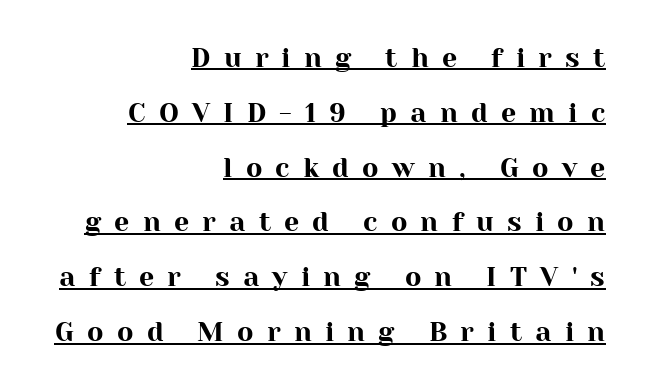
The image shows 27 px text type, upright; set right-aligned, loose line spacing (2.03x), unusually wide letter spacing (+0.49 em), underlined.
